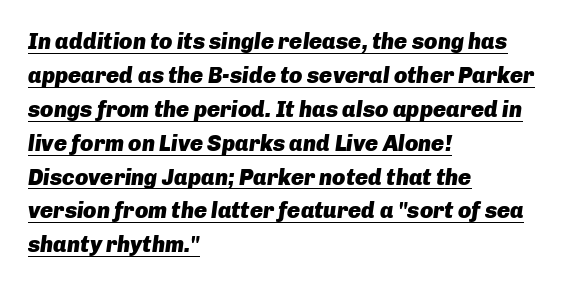
{"italic": "yes", "lean": "right", "slant_degrees": 8, "bold": "yes", "underline": "yes", "align": "left", "line_spacing": "normal", "line_spacing_ratio": 1.54, "letter_spacing": "normal", "letter_spacing_em": 0.0, "glyph_px": 22}
